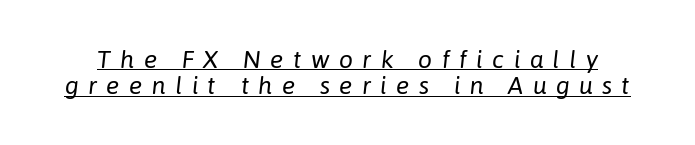
{"italic": "yes", "lean": "right", "slant_degrees": 6, "bold": "no", "underline": "yes", "line_spacing": "tight", "line_spacing_ratio": 1.05, "letter_spacing": "wide", "letter_spacing_em": 0.37, "glyph_px": 25}
